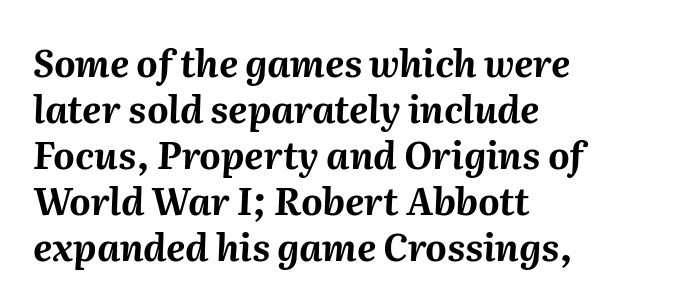
The image shows 37 px bold type, italic (leaning right); set left-aligned, line spacing 1.24x, normal letter spacing, not underlined; medium stroke contrast and a medium x-height.
